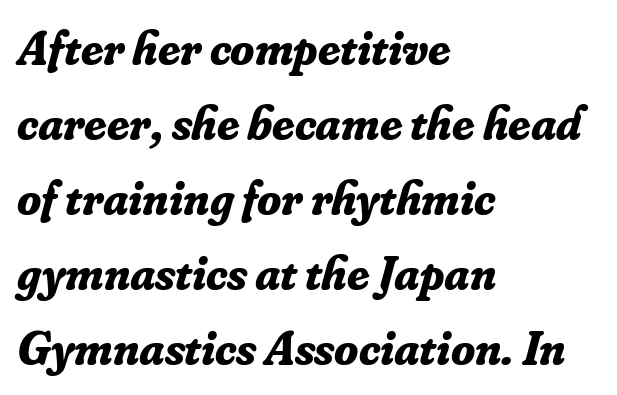
{"serif": "yes", "italic": "yes", "lean": "right", "slant_degrees": 16, "bold": "yes", "weight": "bold", "width": "normal", "stroke_contrast": "low", "x_height": "small", "monospaced": "no", "underline": "no", "align": "left", "line_spacing": "normal", "line_spacing_ratio": 1.53, "letter_spacing": "normal", "letter_spacing_em": 0.0, "glyph_px": 49}
